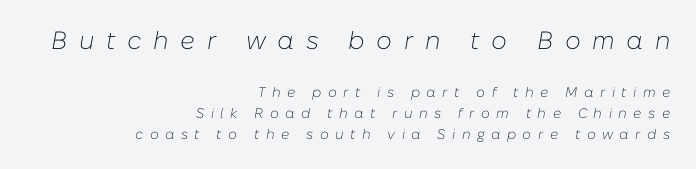
{"italic": "yes", "lean": "right", "slant_degrees": 10, "bold": "no", "underline": "no", "align": "right", "line_spacing": "normal", "line_spacing_ratio": 1.51, "letter_spacing": "wide", "letter_spacing_em": 0.46, "larger_block": "first", "size_ratio": 1.79, "glyph_px": 25}
